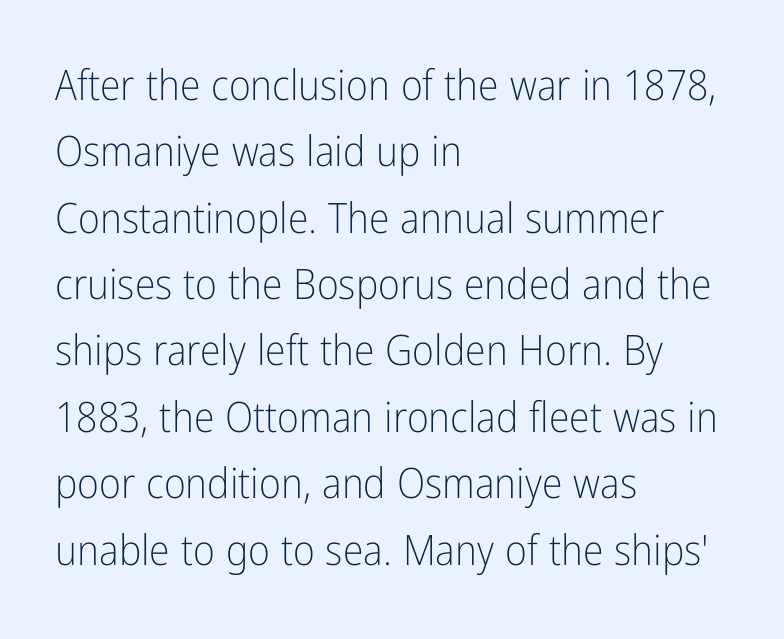
{"serif": "no", "italic": "no", "bold": "no", "weight": "light", "width": "condensed", "stroke_contrast": "low", "x_height": "medium", "monospaced": "no", "underline": "no", "align": "left", "line_spacing": "normal", "line_spacing_ratio": 1.58, "letter_spacing": "normal", "letter_spacing_em": 0.0, "glyph_px": 42}
